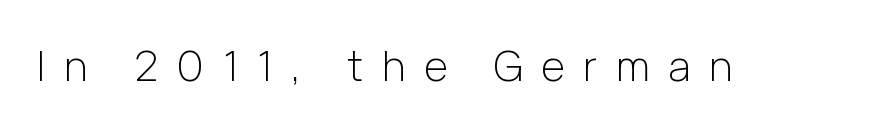
The image shows 41 px light sans-serif type, upright; set unusually wide letter spacing (+0.46 em), not underlined; low stroke contrast and a medium x-height.
